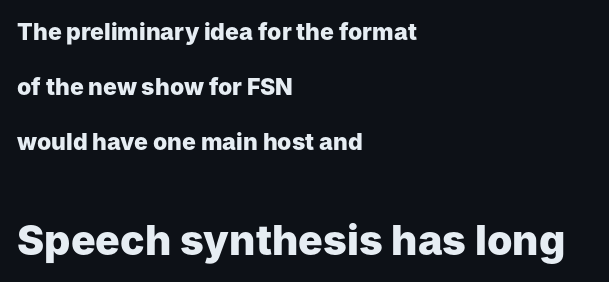
Bigger letters appear in the bottom chunk; the top chunk is reduced. The strokes are fattened all the way to bold. Line spacing here is loose. Nothing sits at the stroke ends, so this counts as sans-serif.
